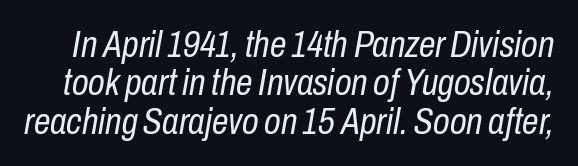
The image shows 37 px regular-weight, condensed type, italic (leaning right); set tight line spacing (1.04x), normal letter spacing, not underlined; low stroke contrast and a medium x-height.
